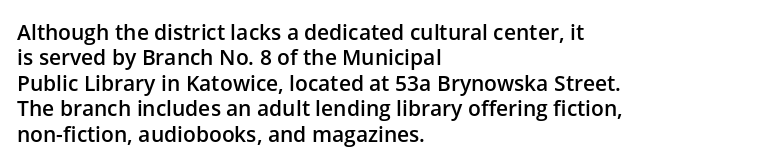
Characters follow at the spacing the type designer built in. Quick note: underline off. Line beginnings align vertically; line endings do not. Does the lettering tilt? It doesn't — this is upright. This is moderately heavy type, rendered in semibold.
